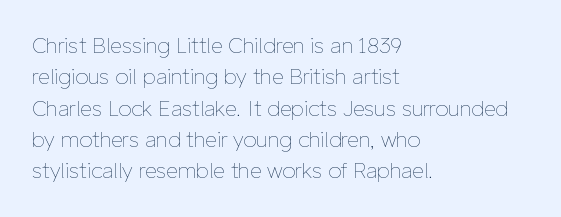
{"italic": "no", "bold": "no", "underline": "no", "align": "left", "line_spacing": "normal", "line_spacing_ratio": 1.49, "letter_spacing": "normal", "letter_spacing_em": 0.0, "glyph_px": 21}
